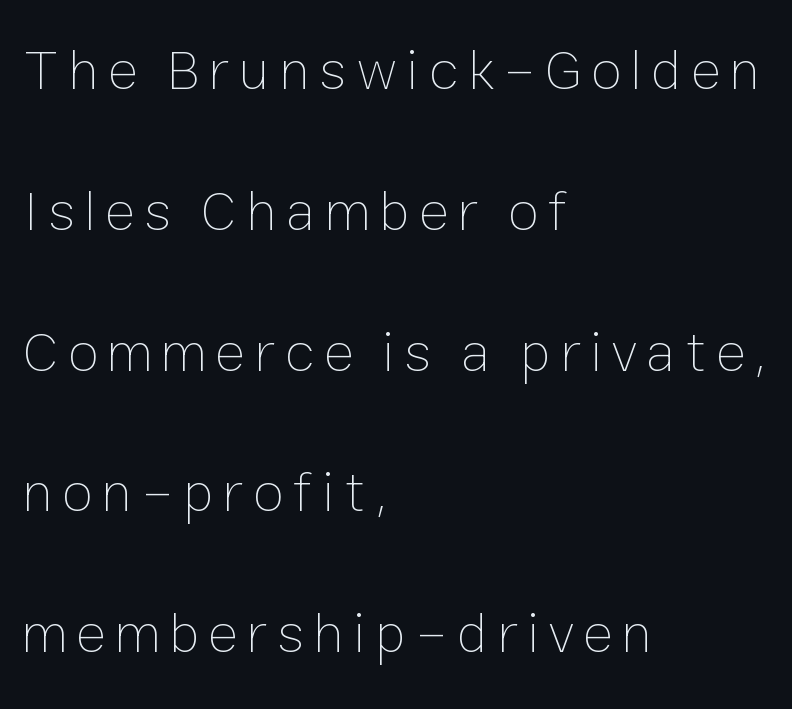
Casual observation: everything's shoved over to the left. The typography opts for an upright posture over an oblique one. Loosely led — the rows are spread out. Decoration check: the copy has no underline. A typesetter would call this proportional, since set widths differ per character.
